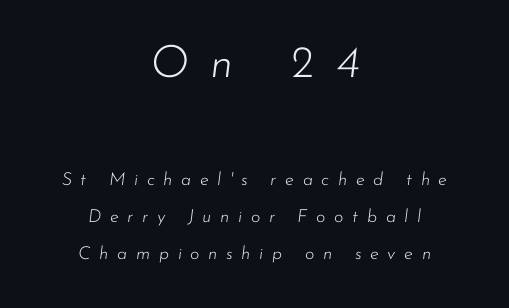
Q: Is the text bold? A: No.
Q: Is the text italic (slanted)? A: Yes, it leans right by about 7 degrees.
Q: Is the text underlined? A: No.
Q: How is the paragraph aligned? A: Centered.
Q: Is the spacing between letters normal or unusually wide? A: Unusually wide.
Q: Is the spacing between lines tight, normal or loose? A: Loose.
Q: Which block of text is set in a larger size, the first (top) or the second (bottom)? A: The first (top) one.
Q: Width (condensed, normal, or wide)? A: Normal.
Q: Stroke contrast? A: Low.
Q: x-height? A: Small.
Q: Monospaced? A: No.
